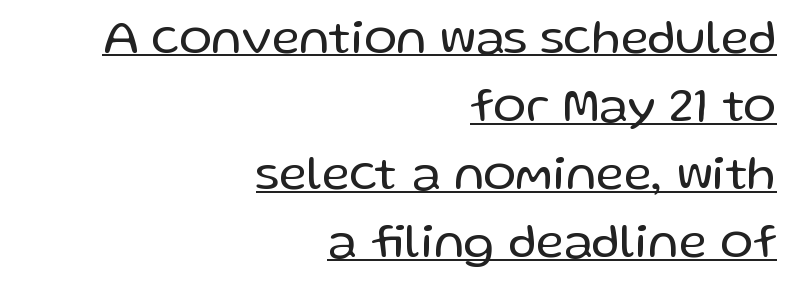
The image shows 49 px regular-weight sans-serif type, upright; set right-aligned, normal line spacing (1.39x), normal letter spacing, underlined; low stroke contrast and a medium x-height.
